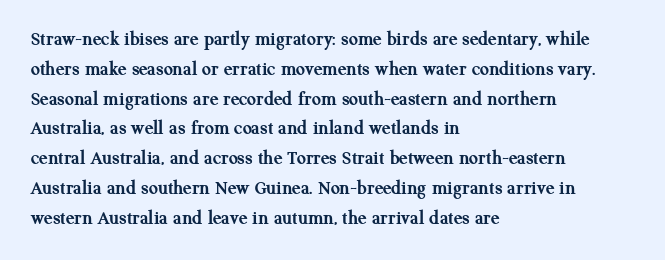
Q: Is the text bold? A: Yes.
Q: Is the text italic (slanted)? A: No, it is upright.
Q: Is the text underlined? A: No.
Q: How is the paragraph aligned? A: Left-aligned.
Q: Is the spacing between letters normal or unusually wide? A: Normal.
Q: Is the spacing between lines tight, normal or loose? A: Normal.
